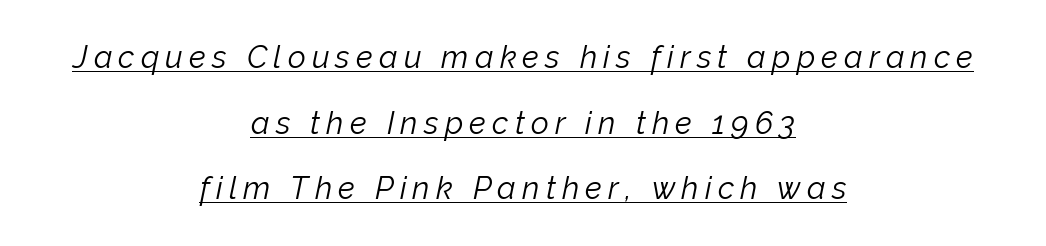
The image shows 31 px light type, italic (leaning right); set centered, loose line spacing (2.12x), unusually wide letter spacing (+0.2 em), underlined; low stroke contrast and a medium x-height.
